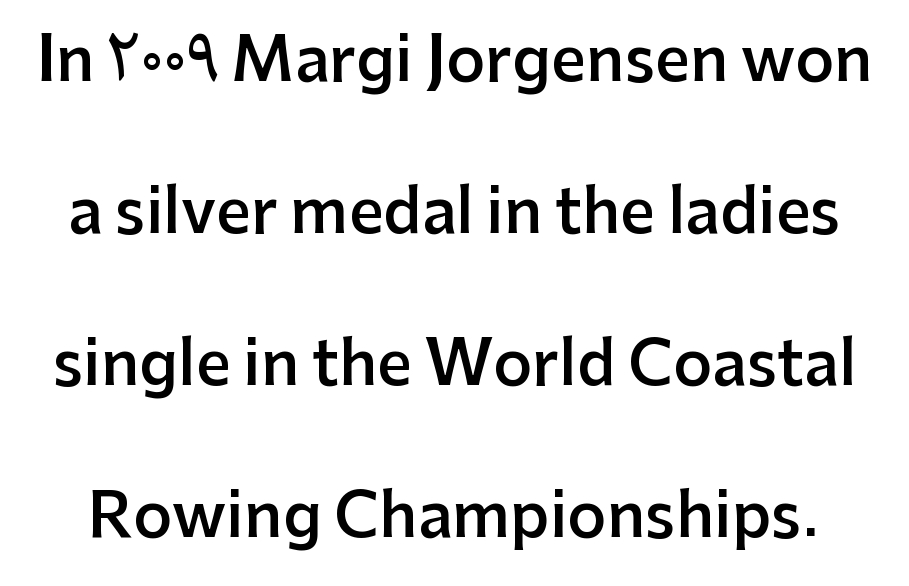
The image shows 61 px semibold sans-serif type, upright; set loose line spacing (2.49x), normal letter spacing, not underlined; low stroke contrast and a medium x-height.
